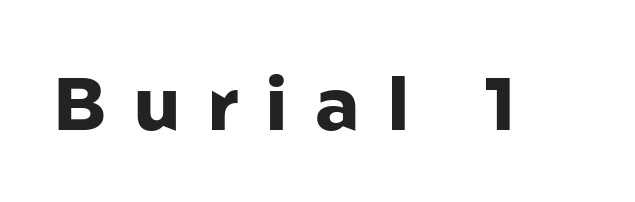
Students, this is bold: see how much ink each stroke carries. Glyph-to-glyph distance is far greater than everyday printed text. Words float on clear page, feet unadorned. Look at the bottom of the vertical strokes: they stop flat, with no serifs. The rendering uses natural spacing where letterforms have individual widths.
